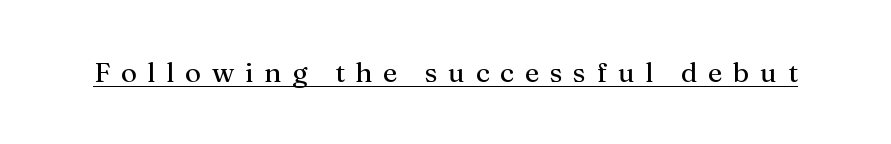
{"serif": "yes", "italic": "no", "bold": "no", "weight": "regular", "width": "normal", "stroke_contrast": "medium", "x_height": "medium", "monospaced": "no", "underline": "yes", "letter_spacing": "wide", "letter_spacing_em": 0.38, "glyph_px": 28}
